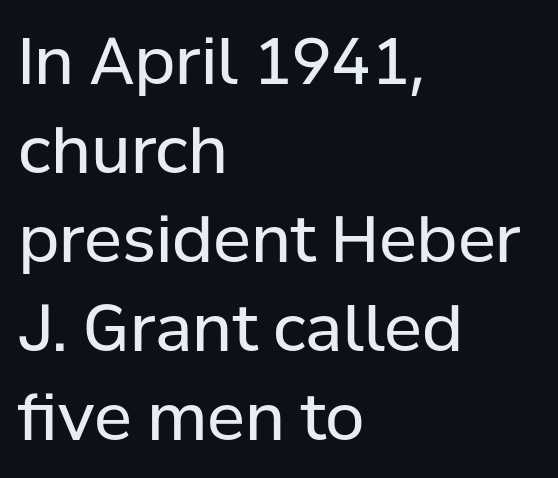
{"serif": "no", "italic": "no", "bold": "no", "weight": "regular", "width": "normal", "stroke_contrast": "low", "x_height": "medium", "monospaced": "no", "underline": "no", "align": "left", "line_spacing": "normal", "line_spacing_ratio": 1.39, "letter_spacing": "normal", "letter_spacing_em": 0.0, "glyph_px": 64}
